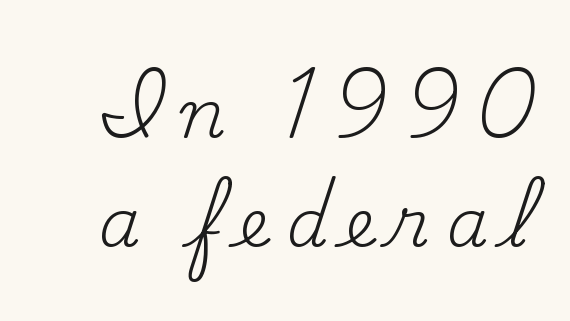
Descenders hang freely into open space. Stem width sits at or under what a default text font uses. Here the designer chose a conventional face with non-uniform glyph widths.
